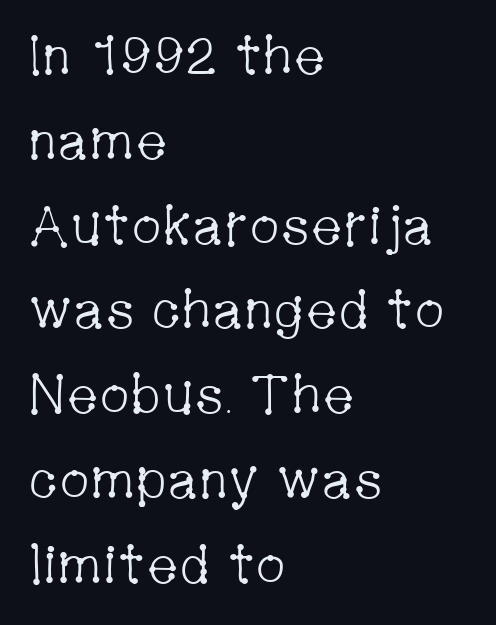
Any mark beneath the type? The region is blank. Evenly set lines give the paragraph a standard silhouette. Each stroke keeps to a modest, everyday thickness or less. Horizontal alignment here is leftward, the default for most running prose. The passage shown has conventional tracking throughout. These lines are rendered in a variable-pitch font.
